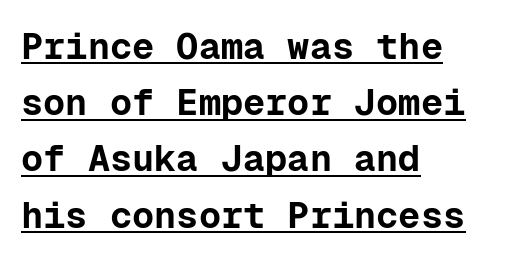
The image shows 37 px bold sans-serif type, upright, monospaced; set left-aligned, normal line spacing (1.52x), normal letter spacing, underlined; low stroke contrast and a medium x-height.
